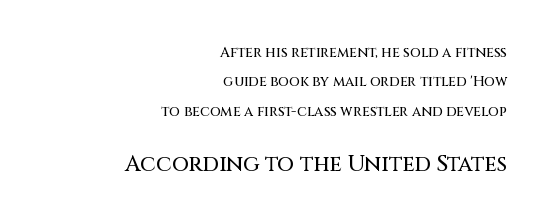
{"italic": "no", "underline": "no", "align": "right", "line_spacing": "loose", "line_spacing_ratio": 2.1, "letter_spacing": "normal", "letter_spacing_em": 0.0, "larger_block": "second", "size_ratio": 1.57, "glyph_px": 22}
